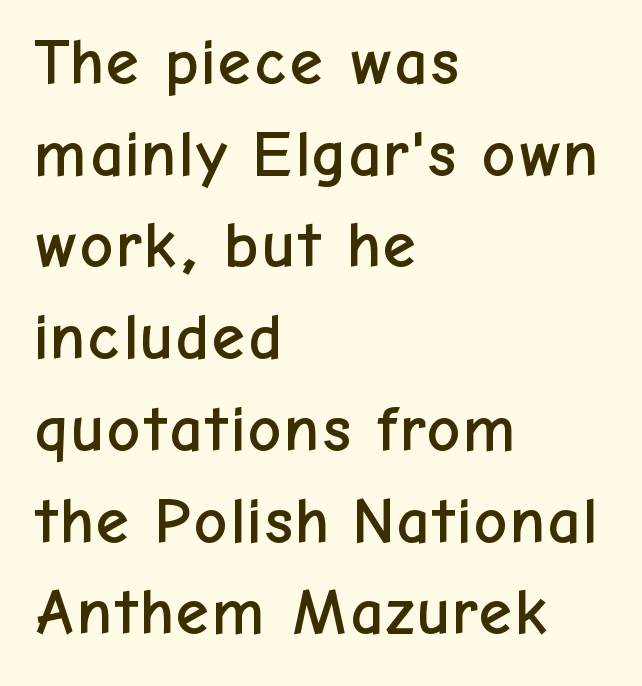
Looks like regular typesetting: each glyph gets only the width it needs. It's the straight-up-and-down kind of type. Are there feet on the stems? There aren't — it's a sans. The line-height multiplier appears to be the usual default. These lines keep a tight, regular rhythm from letter to letter. The passage shown is not underscored anywhere.
